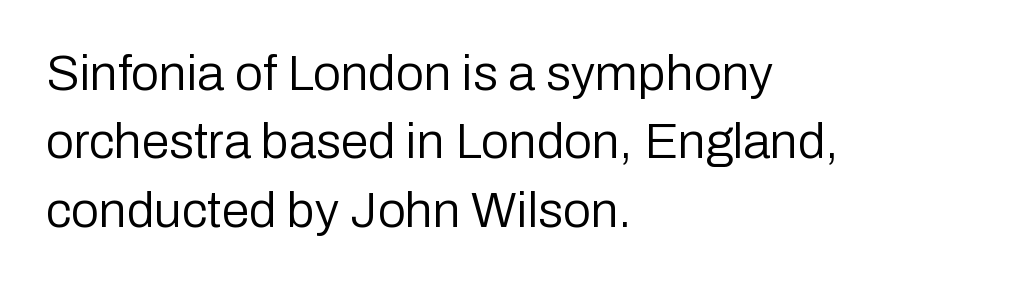
{"serif": "no", "italic": "no", "bold": "no", "weight": "regular", "width": "normal", "stroke_contrast": "low", "x_height": "medium", "monospaced": "no", "underline": "no", "align": "left", "line_spacing": "normal", "line_spacing_ratio": 1.37, "letter_spacing": "normal", "letter_spacing_em": 0.0, "glyph_px": 50}
